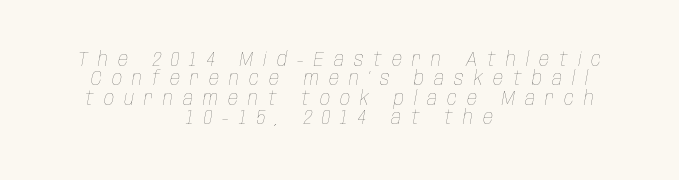
Q: Is the text bold? A: No.
Q: Is the text italic (slanted)? A: Yes, it leans right by about 10 degrees.
Q: Is the text underlined? A: No.
Q: How is the paragraph aligned? A: Centered.
Q: Is the spacing between letters normal or unusually wide? A: Unusually wide.
Q: Is the spacing between lines tight, normal or loose? A: Tight.
